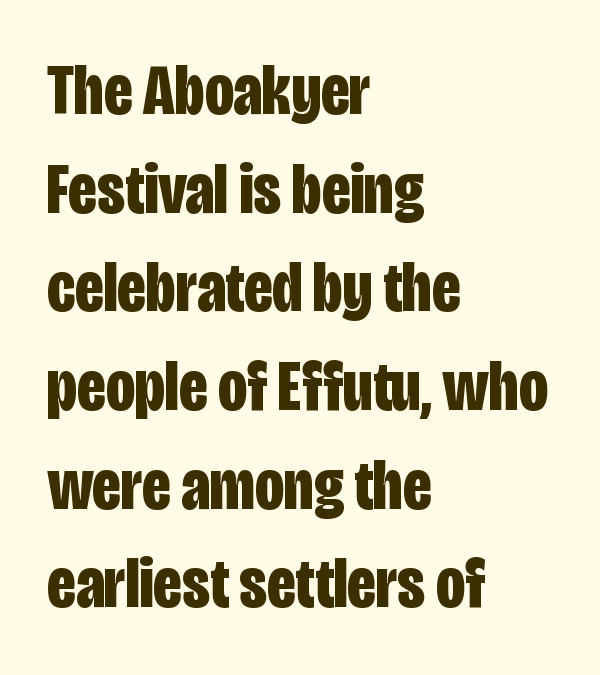
Q: Is the text bold? A: Yes.
Q: Is the text italic (slanted)? A: No, it is upright.
Q: Is the typeface a serif or a sans-serif typeface? A: Sans-serif.
Q: Is the text underlined? A: No.
Q: How is the paragraph aligned? A: Left-aligned.
Q: Is the spacing between letters normal or unusually wide? A: Normal.
Q: Is the spacing between lines tight, normal or loose? A: Normal.
Q: Width (condensed, normal, or wide)? A: Condensed.
Q: Stroke contrast? A: Low.
Q: x-height? A: Large.
Q: Monospaced? A: No.
